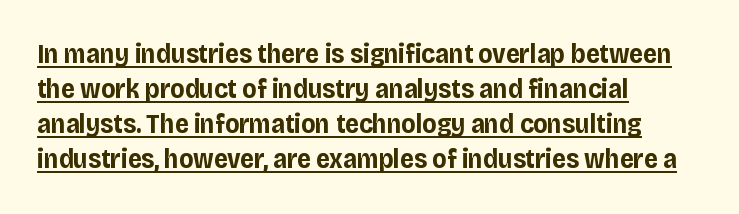
Q: Is the text bold? A: Yes.
Q: Is the text italic (slanted)? A: No, it is upright.
Q: Is the text underlined? A: Yes.
Q: How is the paragraph aligned? A: Left-aligned.
Q: Is the spacing between letters normal or unusually wide? A: Normal.
Q: Is the spacing between lines tight, normal or loose? A: Normal.
